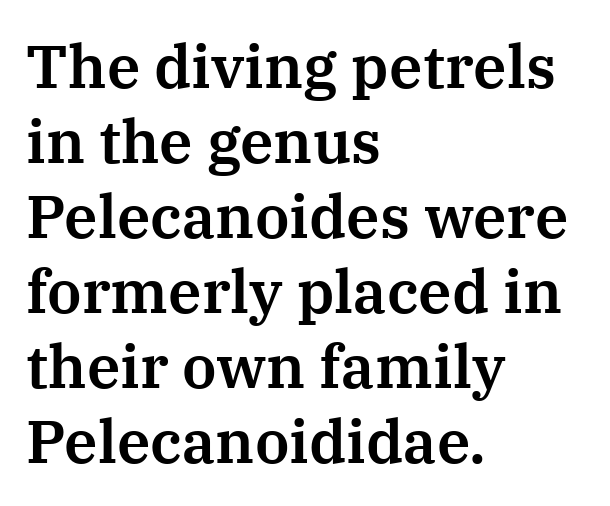
The lines in this sample share a left origin and differ only in where they stop. Nobody drew a line under any word here. What stands out about the letter spacing? Nothing — it is the standard amount. Does the type have serifs? Yes, each stem ends in a small foot. The vertical gap from one line to the next is medium. Varying glyph widths throughout — classic text-font behaviour.
